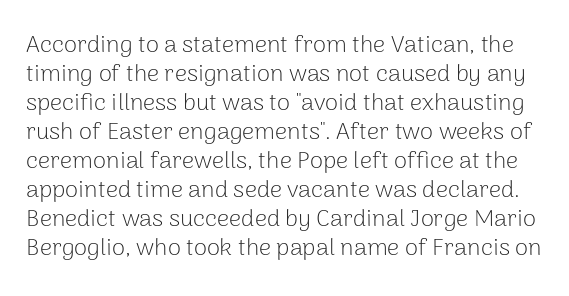
Q: Is the text bold? A: No.
Q: Is the text italic (slanted)? A: No, it is upright.
Q: Is the text underlined? A: No.
Q: Is the spacing between letters normal or unusually wide? A: Normal.
